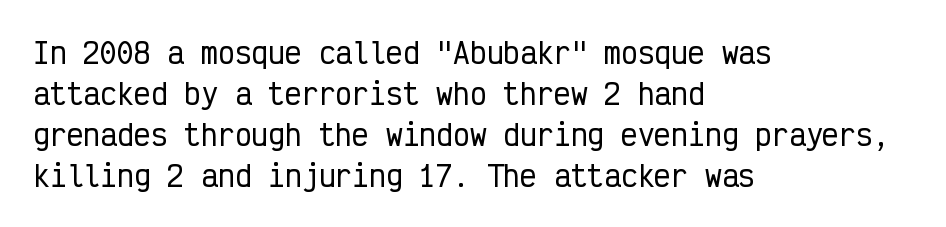
Every character here occupies the same horizontal width, giving the sample a typewriter-like rhythm. The glyphs in this specimen are sans serif. There is no visible air inserted between adjacent glyphs. Every row of glyphs begins at an identical x-position on the left.
